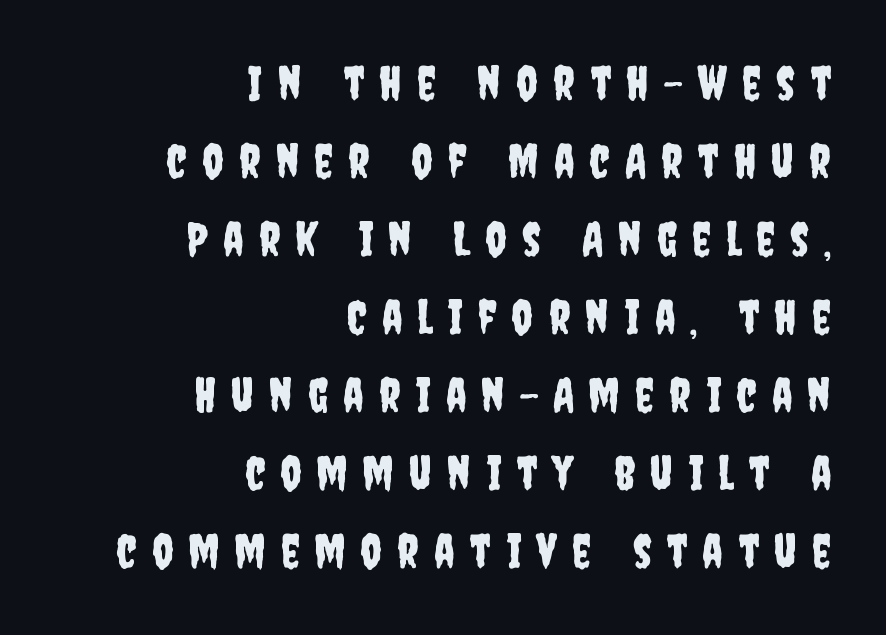
Q: Is the text italic (slanted)? A: No, it is upright.
Q: Is the typeface a serif or a sans-serif typeface? A: Sans-serif.
Q: Is the text underlined? A: No.
Q: How is the paragraph aligned? A: Right-aligned.
Q: Is the spacing between letters normal or unusually wide? A: Unusually wide.
Q: Is the spacing between lines tight, normal or loose? A: Normal.
Q: Width (condensed, normal, or wide)? A: Condensed.
Q: Stroke contrast? A: Low.
Q: x-height? A: Large.
Q: Monospaced? A: No.
